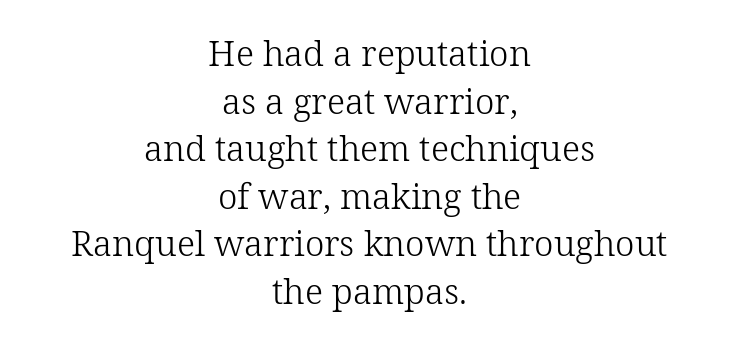
{"serif": "yes", "italic": "no", "bold": "no", "weight": "light", "width": "normal", "stroke_contrast": "low", "x_height": "medium", "monospaced": "no", "underline": "no", "align": "center", "line_spacing": "normal", "line_spacing_ratio": 1.36, "letter_spacing": "normal", "letter_spacing_em": 0.0, "glyph_px": 35}
